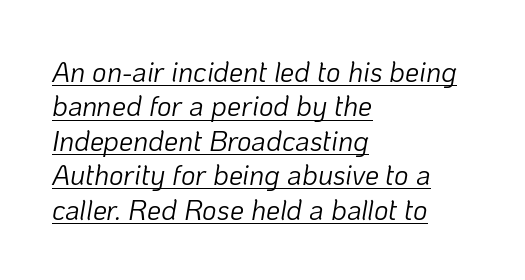
{"italic": "yes", "lean": "right", "slant_degrees": 10, "bold": "no", "weight": "light", "width": "normal", "stroke_contrast": "low", "x_height": "medium", "monospaced": "no", "underline": "yes", "align": "left", "line_spacing_ratio": 1.23, "letter_spacing": "normal", "letter_spacing_em": 0.0, "glyph_px": 28}
